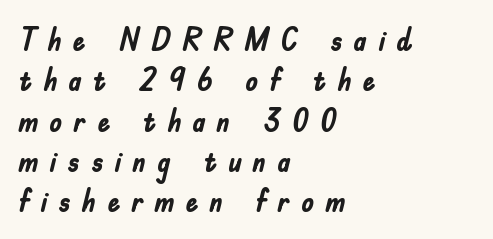
The image shows 32 px semibold, condensed sans-serif type; set left-aligned, normal line spacing (1.26x), unusually wide letter spacing (+0.34 em), not underlined; low stroke contrast and a small x-height.
